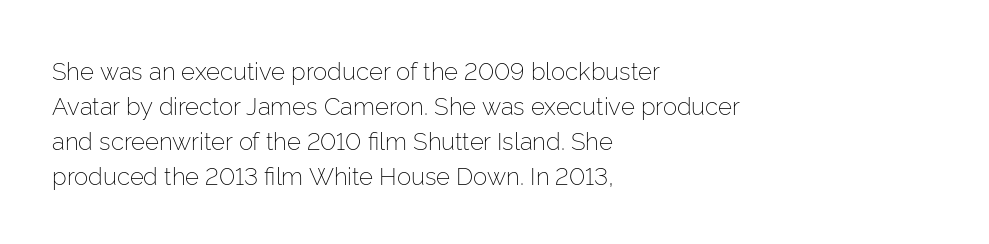
No word sits above an underline. This is the regular roman posture of the typeface. The lines in this sample share a left origin and differ only in where they stop. Successive baselines arrive at the customary interval.
